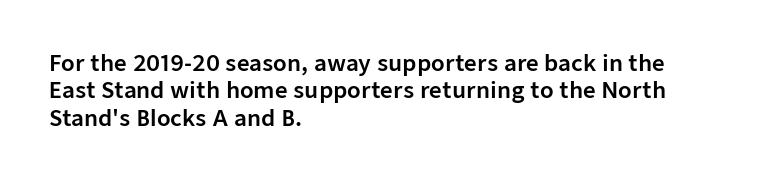
{"italic": "no", "underline": "no", "align": "left", "line_spacing": "normal", "line_spacing_ratio": 1.25, "letter_spacing": "normal", "letter_spacing_em": 0.0, "glyph_px": 22}
